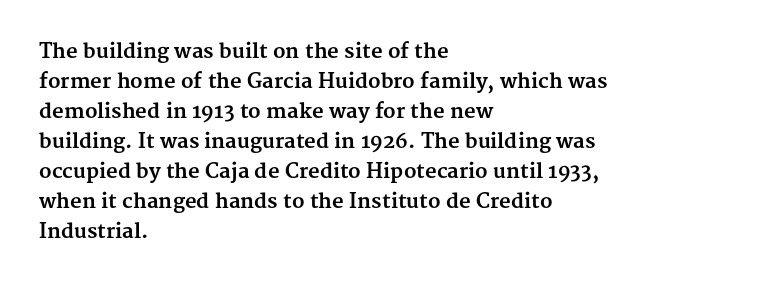
{"italic": "no", "bold": "yes", "underline": "no", "align": "left", "line_spacing": "normal", "line_spacing_ratio": 1.5, "letter_spacing": "normal", "letter_spacing_em": 0.0, "glyph_px": 20}
